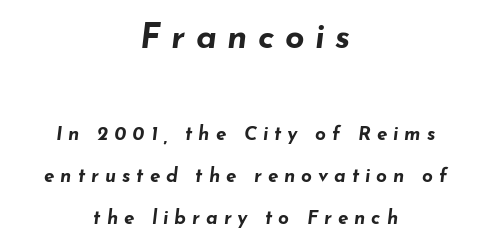
The image shows 34 px bold, wide type, italic (leaning right); set centered, loose line spacing (2.22x), unusually wide letter spacing (+0.31 em), not underlined; the first (top) block is 1.79x larger; low stroke contrast and a small x-height.
